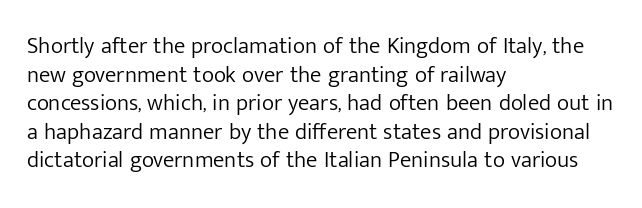
{"italic": "no", "bold": "no", "underline": "no", "align": "left", "line_spacing_ratio": 1.24, "letter_spacing": "normal", "letter_spacing_em": 0.0, "glyph_px": 23}
